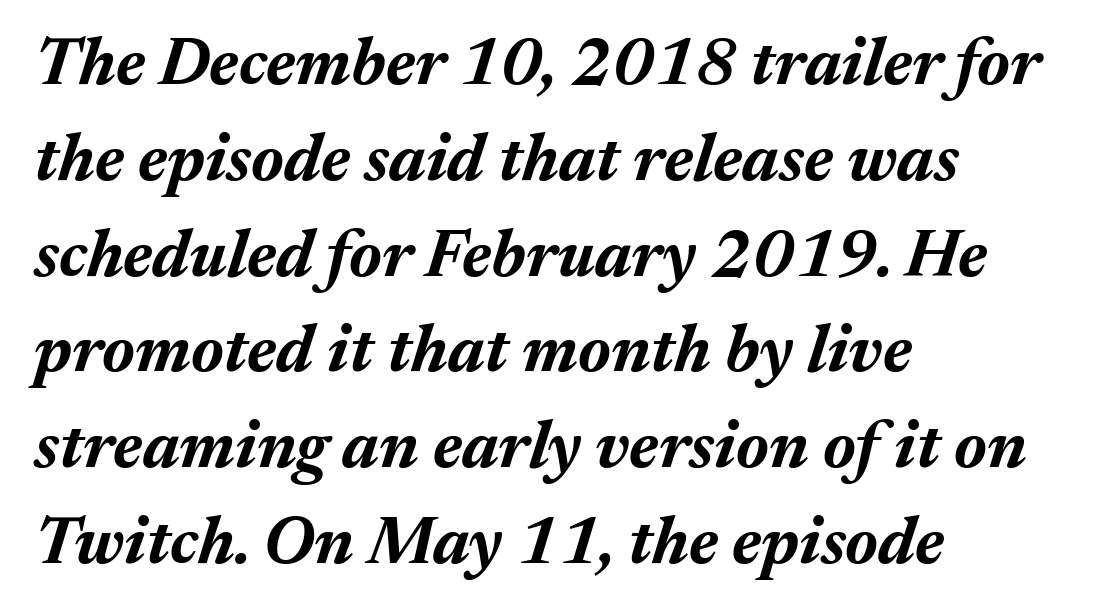
The glyphs look as if they've been sheared to an angle. The rendering uses a moderate line-height, typical for paragraphs. The lines are quadded left. Check the space under the baseline: it is left empty. Characters follow at the spacing the type designer built in. Every letter is thick-stroked: bold, no question.
